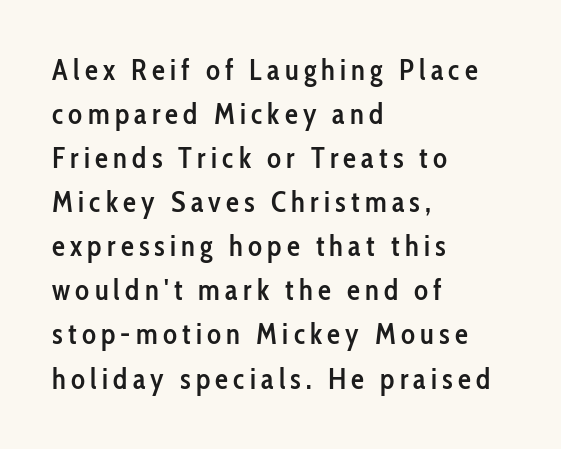
Q: Is the text bold? A: Semi-bold.
Q: Is the text italic (slanted)? A: No, it is upright.
Q: Is the typeface a serif or a sans-serif typeface? A: Sans-serif.
Q: Is the text underlined? A: No.
Q: How is the paragraph aligned? A: Left-aligned.
Q: Is the spacing between lines tight, normal or loose? A: Normal.
Q: Width (condensed, normal, or wide)? A: Condensed.
Q: Stroke contrast? A: Low.
Q: x-height? A: Medium.
Q: Monospaced? A: No.
